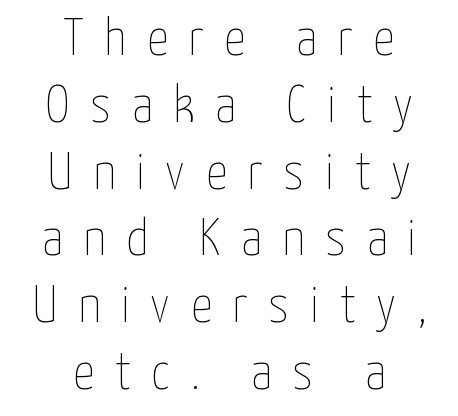
{"italic": "no", "bold": "no", "weight": "thin", "width": "condensed", "stroke_contrast": "low", "x_height": "medium", "monospaced": "no", "underline": "no", "align": "center", "line_spacing": "normal", "line_spacing_ratio": 1.26, "letter_spacing": "wide", "letter_spacing_em": 0.39, "glyph_px": 53}
